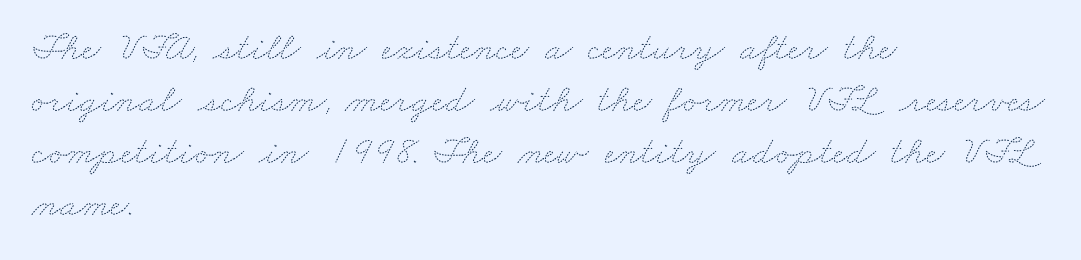
The image shows 40 px thin, wide type; set left-aligned, normal line spacing (1.3x), normal letter spacing, not underlined; medium stroke contrast and a small x-height.
